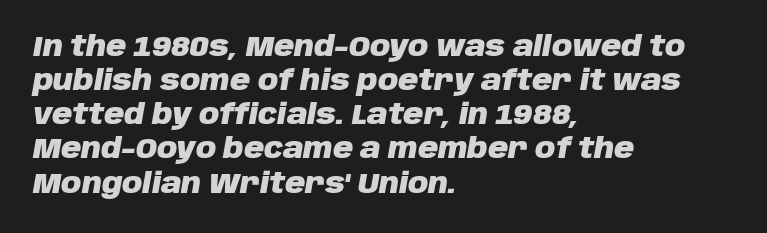
Q: Is the text bold? A: Yes.
Q: Is the text italic (slanted)? A: Yes, it leans right by about 10 degrees.
Q: Is the text underlined? A: No.
Q: How is the paragraph aligned? A: Left-aligned.
Q: Is the spacing between letters normal or unusually wide? A: Normal.
Q: Width (condensed, normal, or wide)? A: Normal.
Q: Stroke contrast? A: Low.
Q: x-height? A: Large.
Q: Monospaced? A: No.
